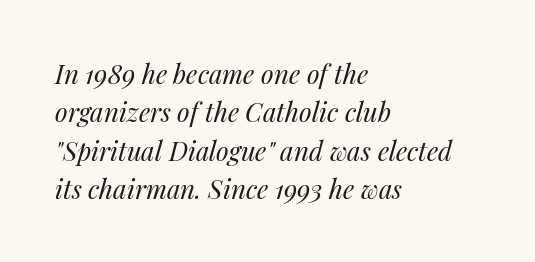
The image shows 26 px text type, italic (leaning right); set left-aligned, normal line spacing (1.48x), normal letter spacing, not underlined.
